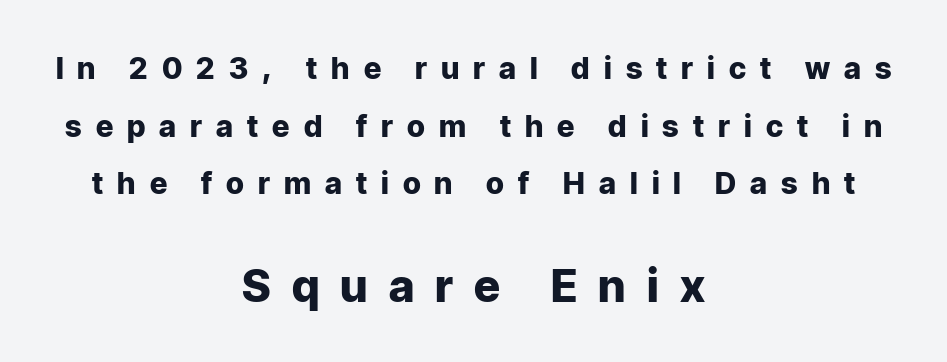
{"serif": "no", "italic": "no", "bold": "yes", "weight": "heavy", "width": "normal", "stroke_contrast": "low", "x_height": "medium", "monospaced": "no", "underline": "no", "align": "center", "line_spacing": "loose", "line_spacing_ratio": 1.92, "letter_spacing": "wide", "letter_spacing_em": 0.47, "larger_block": "second", "size_ratio": 1.5, "glyph_px": 45}
